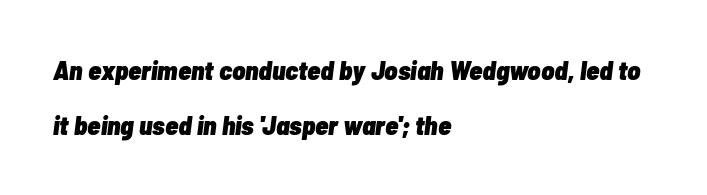
The image shows 27 px bold type, italic (leaning right); set left-aligned, loose line spacing (2.05x), normal letter spacing, not underlined.
